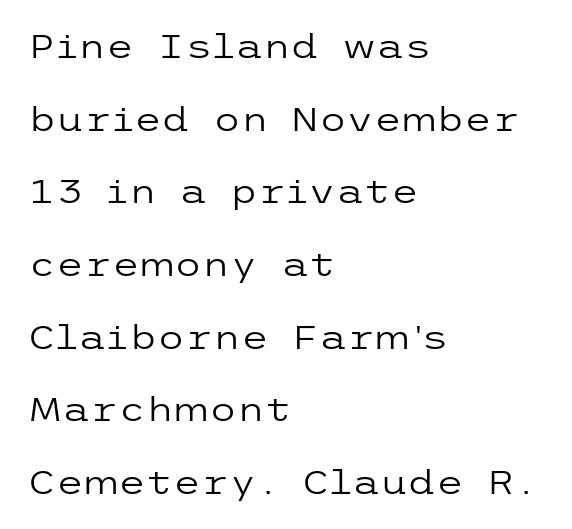
Q: Is the text bold? A: No.
Q: Is the text italic (slanted)? A: No, it is upright.
Q: Is the typeface a serif or a sans-serif typeface? A: Sans-serif.
Q: Is the text underlined? A: No.
Q: How is the paragraph aligned? A: Left-aligned.
Q: Is the spacing between letters normal or unusually wide? A: Normal.
Q: Is the spacing between lines tight, normal or loose? A: Loose.
Q: Width (condensed, normal, or wide)? A: Wide.
Q: Stroke contrast? A: Low.
Q: x-height? A: Medium.
